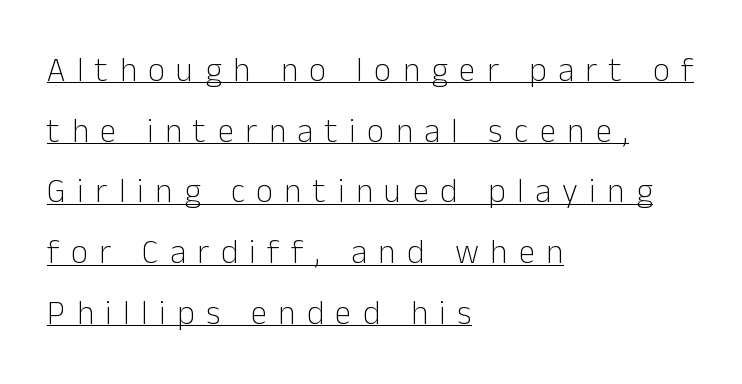
The typeface chosen for these lines omits serifs. Here the designer chose a conventional face with non-uniform glyph widths. The passage is arranged the way most books set body copy — flush left. Ink coverage per letter is moderate at most. Tracking value appears strongly positive — letters spread wide.
